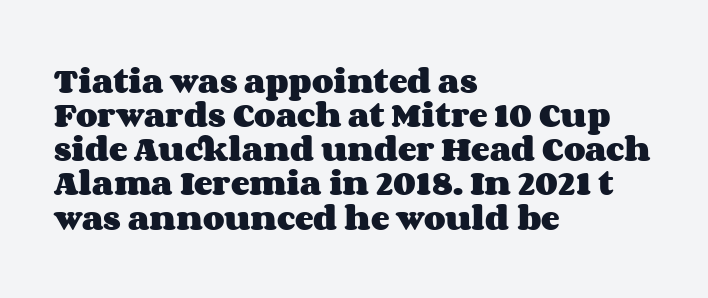
The image shows 28 px heavy, wide type, upright; set left-aligned, line spacing 1.22x, normal letter spacing, not underlined; medium stroke contrast and a large x-height.
